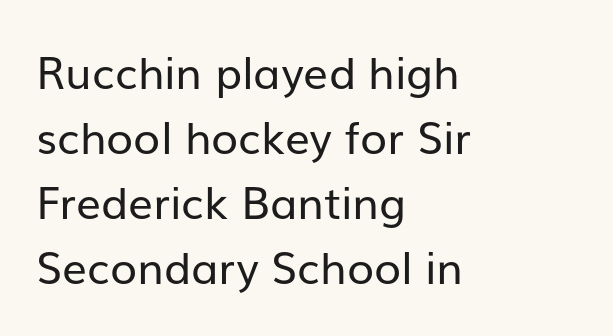
Q: Is the text bold? A: No.
Q: Is the text italic (slanted)? A: No, it is upright.
Q: Is the typeface a serif or a sans-serif typeface? A: Sans-serif.
Q: Is the text underlined? A: No.
Q: How is the paragraph aligned? A: Left-aligned.
Q: Is the spacing between letters normal or unusually wide? A: Normal.
Q: Is the spacing between lines tight, normal or loose? A: Normal.
Q: Width (condensed, normal, or wide)? A: Normal.
Q: Stroke contrast? A: Low.
Q: x-height? A: Medium.
Q: Monospaced? A: No.
